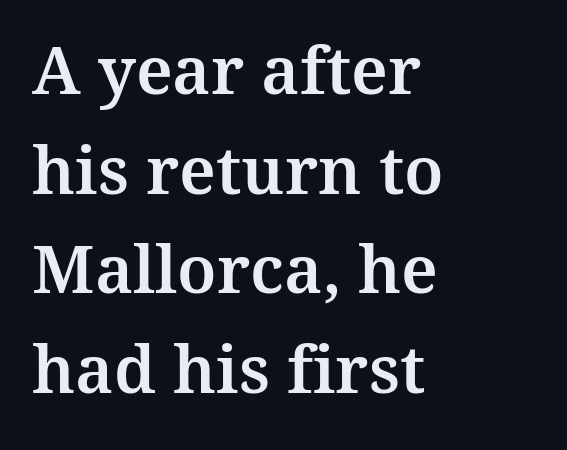
{"serif": "yes", "italic": "no", "width": "normal", "stroke_contrast": "medium", "x_height": "medium", "monospaced": "no", "underline": "no", "align": "left", "line_spacing": "normal", "line_spacing_ratio": 1.51, "letter_spacing": "normal", "letter_spacing_em": 0.0, "glyph_px": 66}
